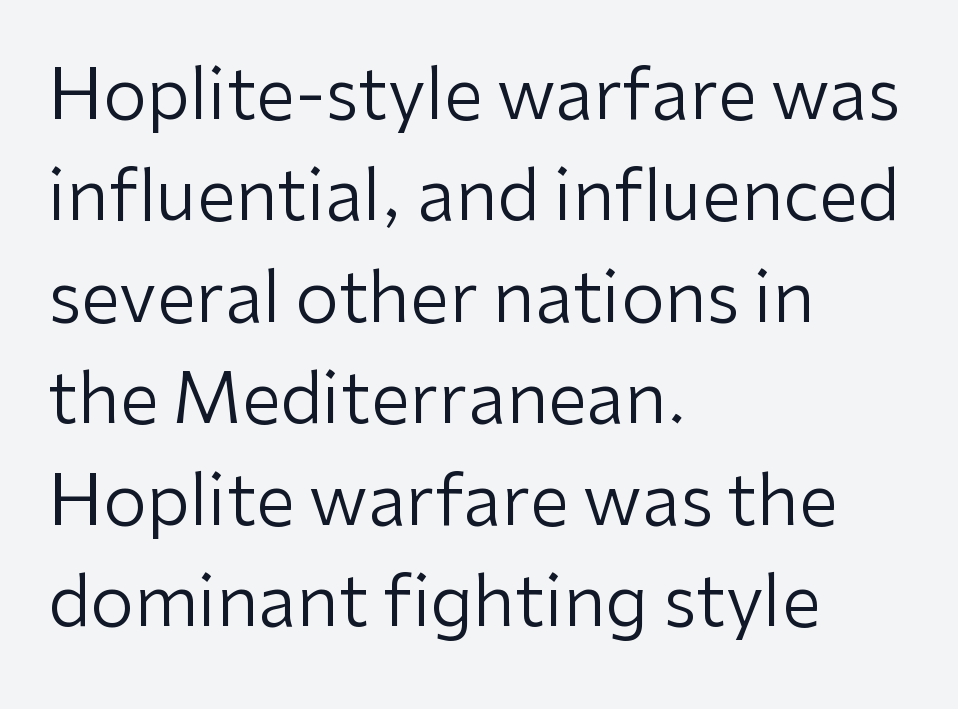
The image shows 70 px regular-weight sans-serif type, upright; set left-aligned, normal line spacing (1.45x), normal letter spacing, not underlined; low stroke contrast and a medium x-height.
